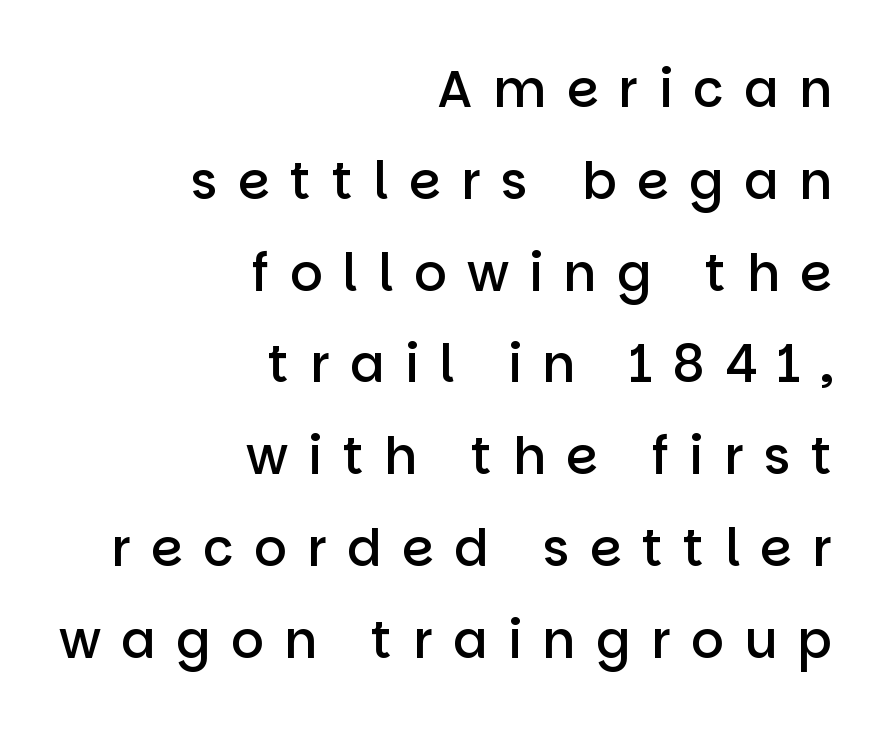
{"serif": "no", "italic": "no", "bold": "semi", "weight": "semibold", "width": "normal", "stroke_contrast": "low", "x_height": "large", "monospaced": "no", "underline": "no", "align": "right", "line_spacing_ratio": 1.8, "letter_spacing": "wide", "letter_spacing_em": 0.4, "glyph_px": 51}
